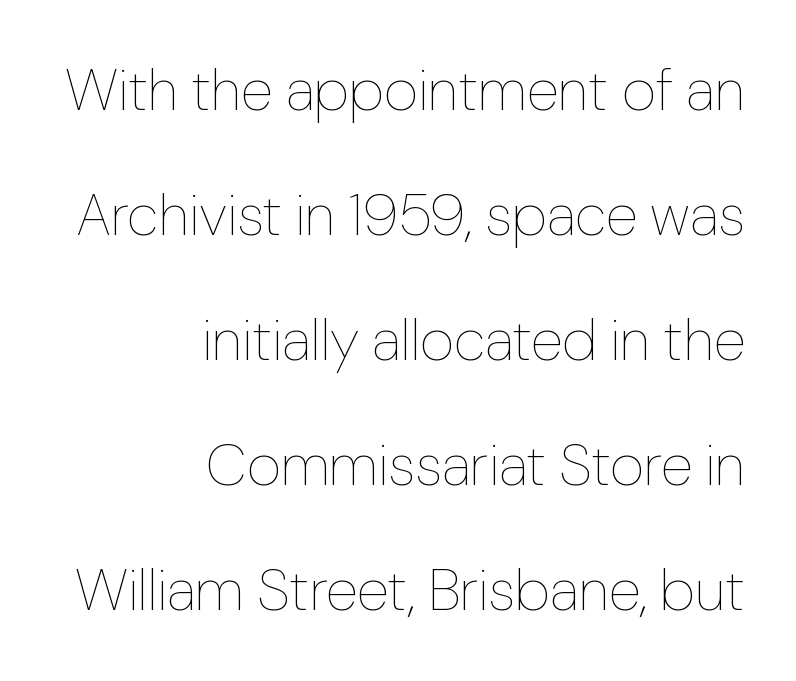
The strokes carry an ordinary text weight at most. Think of a printed novel: that variable character pitch is what you see here. These lines were composed using upright roman letters. Right-aligned paragraph, ragged on the left.
